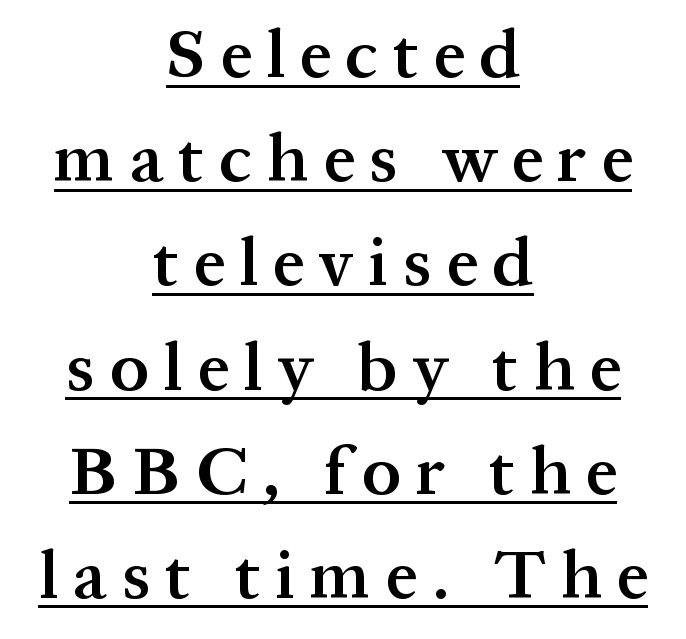
The image shows 69 px semibold serif type, upright; set centered, normal line spacing (1.51x), unusually wide letter spacing (+0.22 em), underlined; medium stroke contrast and a medium x-height.
